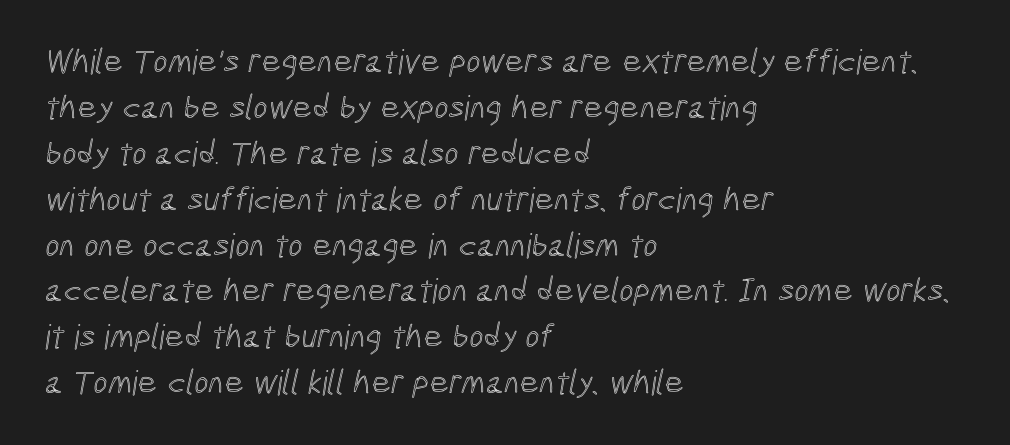
{"width": "condensed", "x_height": "medium", "monospaced": "no", "underline": "no", "align": "left", "line_spacing": "normal", "line_spacing_ratio": 1.35, "letter_spacing": "normal", "letter_spacing_em": 0.0, "glyph_px": 34}
